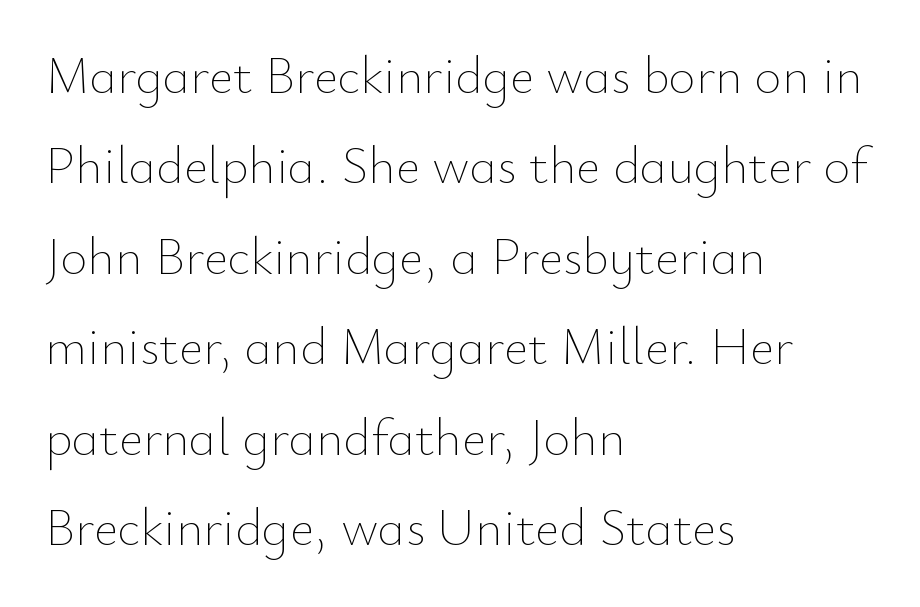
{"italic": "no", "bold": "no", "weight": "thin", "width": "normal", "stroke_contrast": "low", "x_height": "small", "monospaced": "no", "underline": "no", "align": "left", "line_spacing_ratio": 1.74, "letter_spacing": "normal", "letter_spacing_em": 0.0, "glyph_px": 52}
